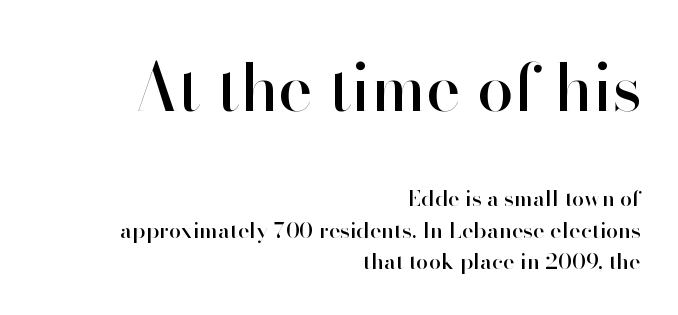
Q: Is the text italic (slanted)? A: No, it is upright.
Q: Is the typeface a serif or a sans-serif typeface? A: Sans-serif.
Q: Is the text underlined? A: No.
Q: How is the paragraph aligned? A: Right-aligned.
Q: Is the spacing between letters normal or unusually wide? A: Normal.
Q: Is the spacing between lines tight, normal or loose? A: Normal.
Q: Which block of text is set in a larger size, the first (top) or the second (bottom)? A: The first (top) one.
Q: Width (condensed, normal, or wide)? A: Normal.
Q: Stroke contrast? A: High.
Q: x-height? A: Small.
Q: Monospaced? A: No.
